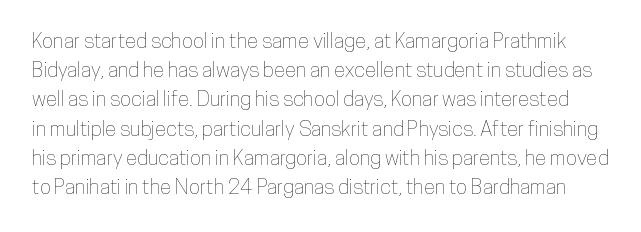
{"italic": "no", "underline": "no", "line_spacing": "normal", "line_spacing_ratio": 1.39, "letter_spacing": "normal", "letter_spacing_em": 0.0, "glyph_px": 21}
